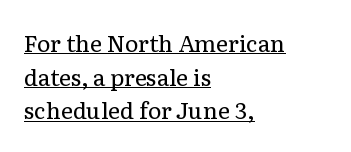
The compositor pushed each line to the left boundary. A typesetter would mark this as roman, not italic. The strokes are not fattened; the text isn't bold. No extra tracking has been applied to these lines. The specimen includes a rule beneath the text block's lines.
